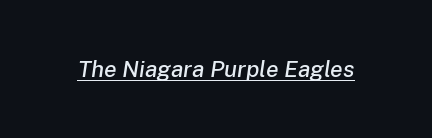
{"italic": "yes", "lean": "right", "slant_degrees": 8, "underline": "yes", "letter_spacing": "normal", "letter_spacing_em": 0.0, "glyph_px": 23}
